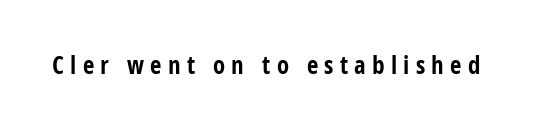
{"italic": "no", "bold": "yes", "underline": "no", "letter_spacing": "wide", "letter_spacing_em": 0.25, "glyph_px": 25}
